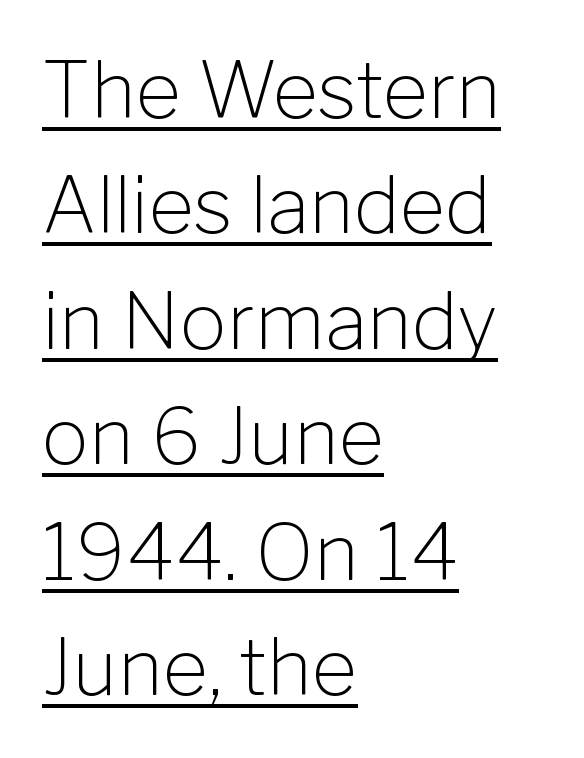
{"serif": "no", "italic": "no", "bold": "no", "weight": "light", "width": "normal", "stroke_contrast": "low", "x_height": "medium", "monospaced": "no", "underline": "yes", "align": "left", "line_spacing": "normal", "line_spacing_ratio": 1.48, "letter_spacing": "normal", "letter_spacing_em": 0.0, "glyph_px": 78}
